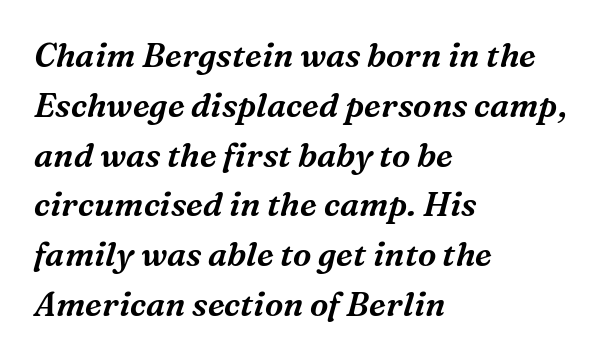
The image shows 33 px serif type, italic (leaning right); set left-aligned, normal line spacing (1.51x), normal letter spacing, not underlined; medium stroke contrast and a medium x-height.
